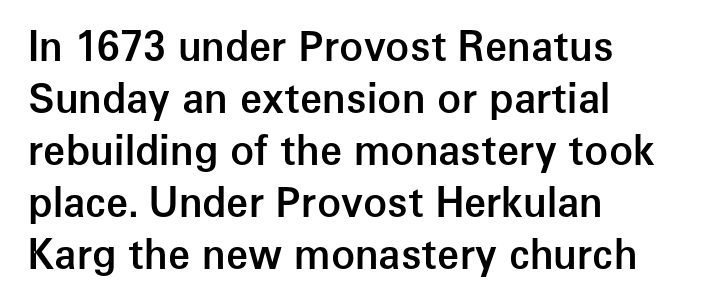
{"serif": "no", "italic": "no", "bold": "semi", "weight": "semibold", "width": "normal", "stroke_contrast": "low", "x_height": "medium", "monospaced": "no", "underline": "no", "align": "left", "line_spacing": "normal", "line_spacing_ratio": 1.3, "letter_spacing": "normal", "letter_spacing_em": 0.0, "glyph_px": 40}
